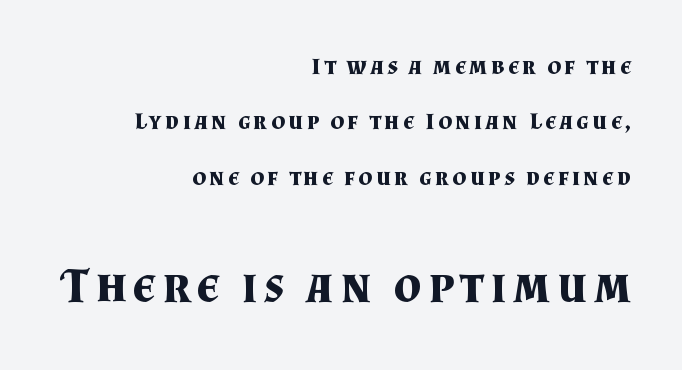
{"serif": "yes", "italic": "no", "bold": "yes", "weight": "bold", "width": "normal", "stroke_contrast": "medium", "x_height": "small", "monospaced": "no", "underline": "no", "align": "right", "line_spacing": "loose", "line_spacing_ratio": 2.31, "larger_block": "second", "size_ratio": 2.0, "glyph_px": 48}
